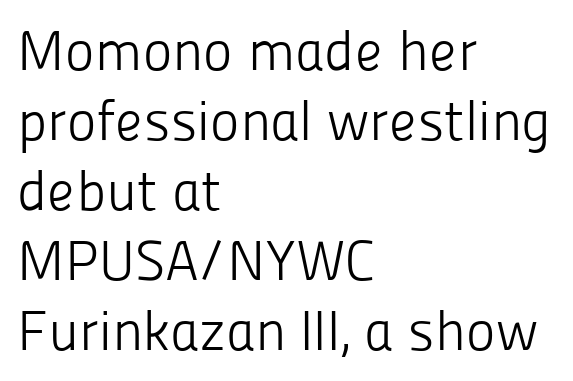
{"serif": "no", "italic": "no", "bold": "no", "weight": "light", "width": "normal", "stroke_contrast": "low", "x_height": "medium", "monospaced": "no", "underline": "no", "align": "left", "line_spacing": "normal", "line_spacing_ratio": 1.25, "letter_spacing": "normal", "letter_spacing_em": 0.0, "glyph_px": 56}
